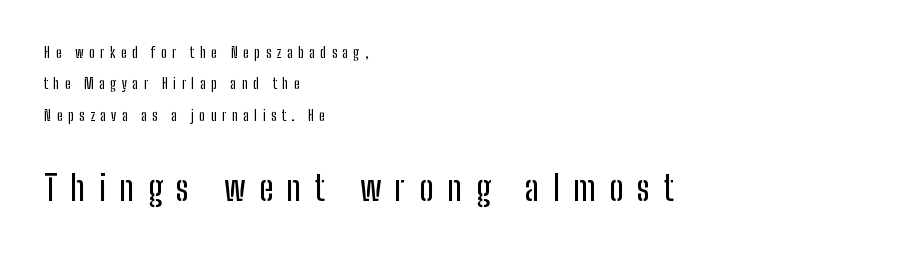
The letters advance in unequal steps, a hallmark of proportional type. Clear beneath every line of the passage. The face used here appears at its bigger size in the lower chunk. Italic? Not at all — the glyphs are vertical.
